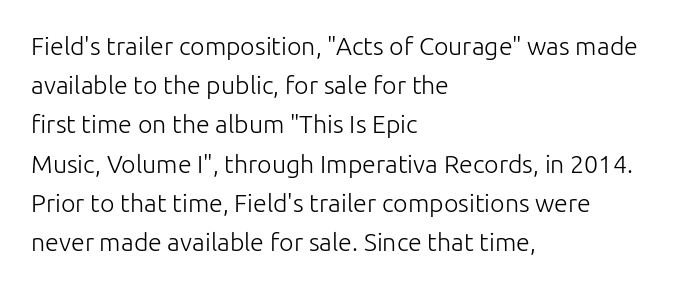
{"italic": "no", "bold": "no", "underline": "no", "align": "left", "line_spacing": "normal", "line_spacing_ratio": 1.57, "letter_spacing": "normal", "letter_spacing_em": 0.0, "glyph_px": 25}
